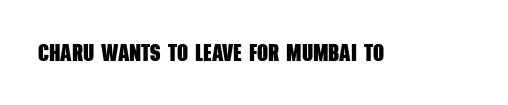
{"bold": "yes", "underline": "no", "letter_spacing": "normal", "letter_spacing_em": 0.0, "glyph_px": 24}
